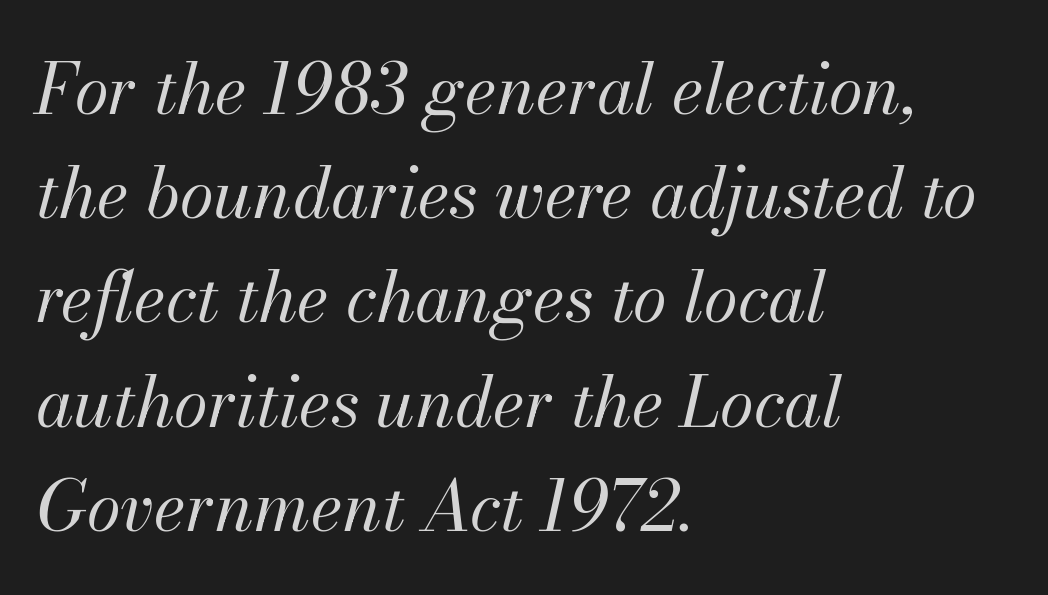
Short note: letters normally spaced. Normally led — the rows are evenly, conventionally spaced. Designer's note — italics engaged. This rendering uses left alignment, leaving the right contour irregular.
